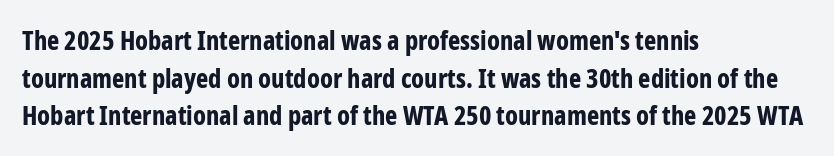
On the weight axis this lands at bold, roughly 700. Words float on clear page, feet unadorned. Interline gaps are of average width in this sample. The rendering keeps characters at their native spacing. In terms of posture, this sample is upright.
